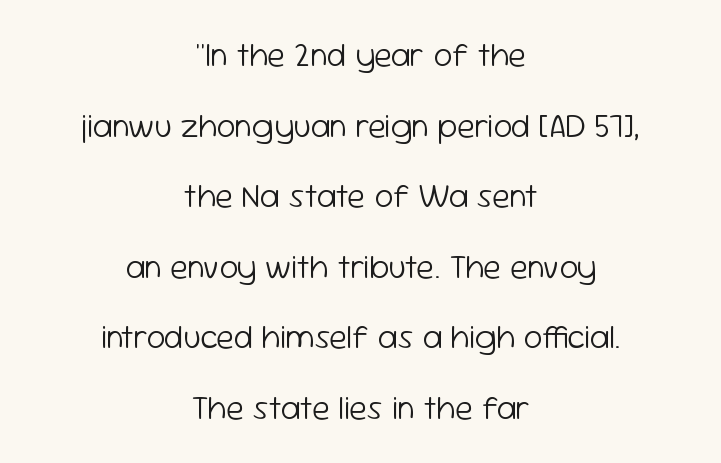
{"serif": "no", "italic": "no", "bold": "no", "weight": "light", "width": "normal", "stroke_contrast": "low", "x_height": "medium", "monospaced": "no", "underline": "no", "align": "center", "line_spacing": "loose", "line_spacing_ratio": 2.14, "letter_spacing": "normal", "letter_spacing_em": 0.0, "glyph_px": 33}
